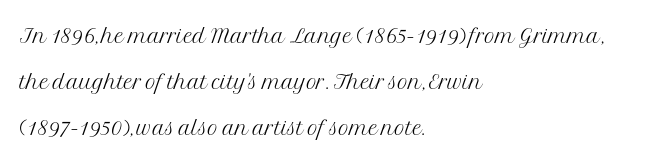
The image shows 29 px light serif type; set left-aligned, normal line spacing (1.58x), normal letter spacing, not underlined; medium stroke contrast and a medium x-height.
